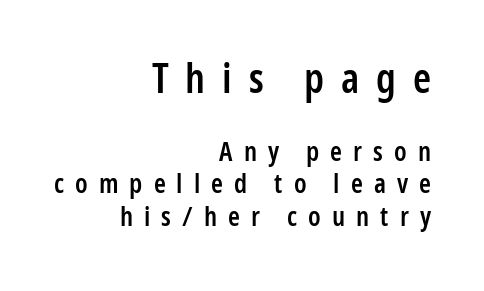
{"serif": "no", "italic": "no", "bold": "semi", "weight": "semibold", "width": "condensed", "stroke_contrast": "low", "x_height": "medium", "monospaced": "no", "underline": "no", "align": "right", "line_spacing_ratio": 1.2, "letter_spacing": "wide", "letter_spacing_em": 0.41, "larger_block": "first", "size_ratio": 1.52, "glyph_px": 41}
